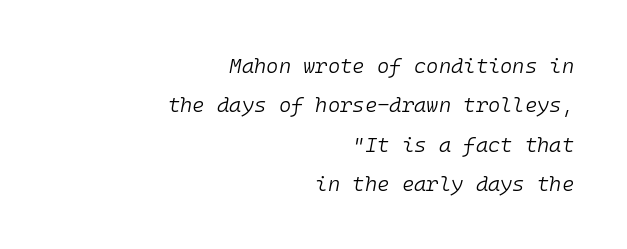
Anything drawn beneath the words? Only blank space. The setting favours the right margin, as signatures and pull-quotes sometimes do. The face looks like a standard text weight, possibly lighter. The letters sit at their default tracking, neither squeezed nor spread. The typography opts for an oblique posture over an upright one.
